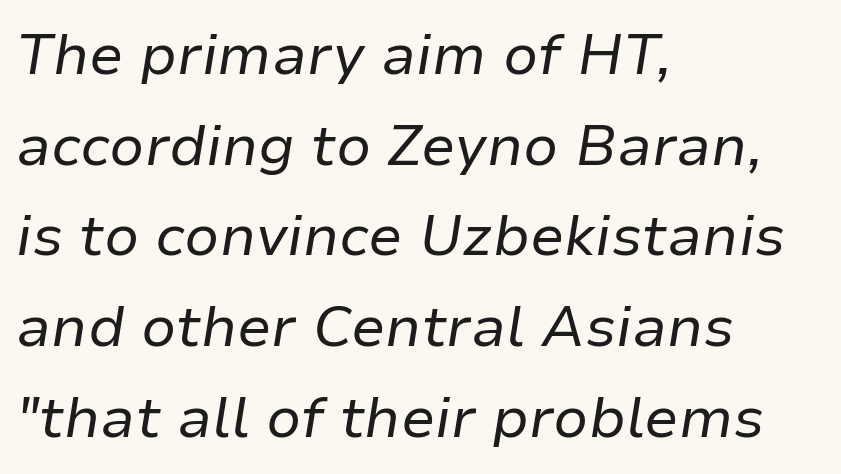
The font's italic variant was chosen for this text. This sample has the flowing, uneven cadence of proportional lettering. Teacher's note: observe the even left margin — that is flush-left alignment. There is no visible air inserted between adjacent glyphs. Interline gaps are of average width in this sample.
